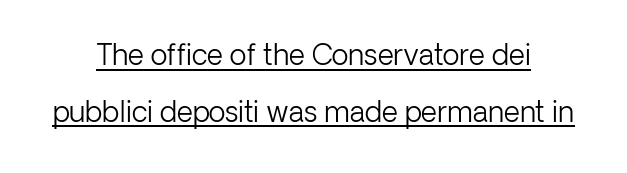
{"serif": "no", "italic": "no", "bold": "no", "weight": "light", "width": "normal", "stroke_contrast": "low", "x_height": "medium", "monospaced": "no", "underline": "yes", "align": "center", "line_spacing": "loose", "line_spacing_ratio": 2.03, "letter_spacing": "normal", "letter_spacing_em": 0.0, "glyph_px": 28}
